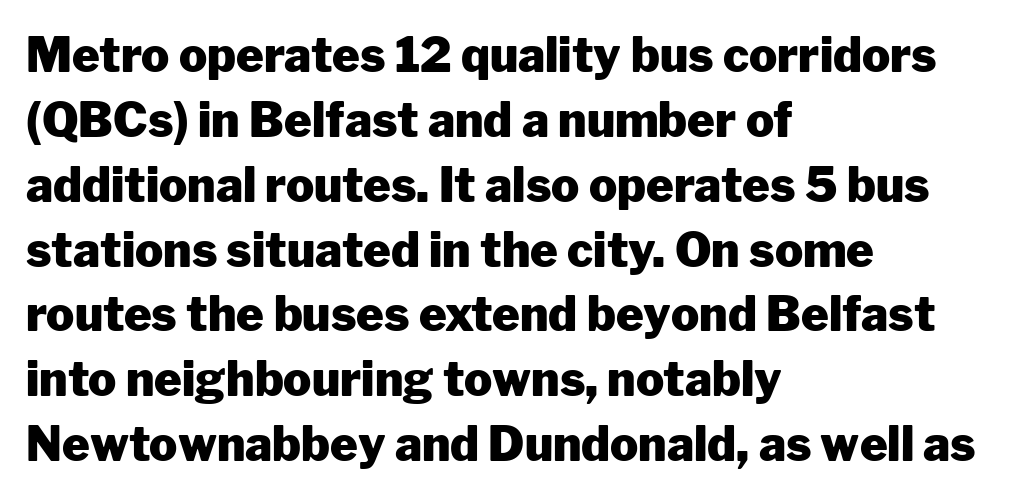
Interline gaps are of average width in this sample. Each row of text sits above clean, open space. This sample has the flowing, uneven cadence of proportional lettering. Upright lettering throughout. The type family on display is of the sans-serif kind.
